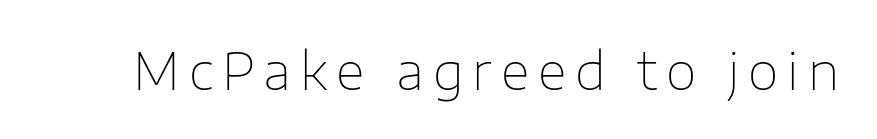
Q: Is the text bold? A: No.
Q: Is the text italic (slanted)? A: No, it is upright.
Q: Is the typeface a serif or a sans-serif typeface? A: Sans-serif.
Q: Is the text underlined? A: No.
Q: Width (condensed, normal, or wide)? A: Normal.
Q: Stroke contrast? A: Low.
Q: x-height? A: Medium.
Q: Monospaced? A: No.
